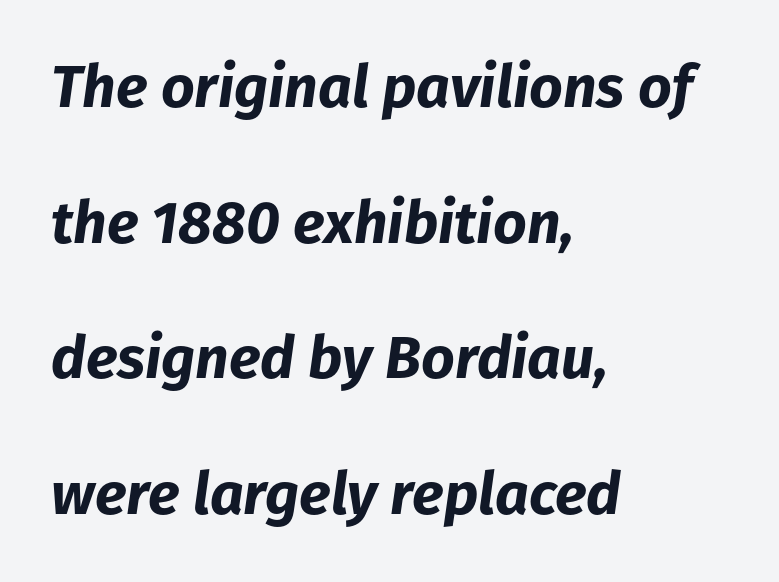
These words are printed bold, with thick strokes throughout. The axis of the letterforms is tilted away from vertical. The horizontal fit of the characters is conventional and even. The text block is weighted toward the left margin, trailing off unevenly rightward. Decoration check: the copy has no underline. Leading is clearly above the norm, producing a sparse column.
